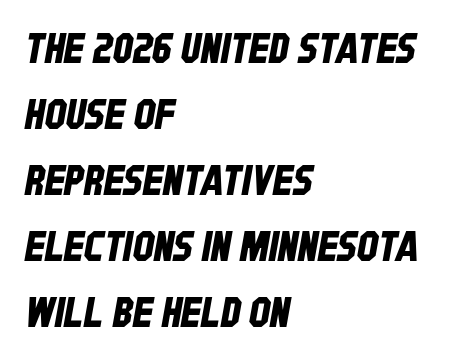
Q: Is the typeface a serif or a sans-serif typeface? A: Sans-serif.
Q: Is the text underlined? A: No.
Q: How is the paragraph aligned? A: Left-aligned.
Q: Is the spacing between letters normal or unusually wide? A: Normal.
Q: Is the spacing between lines tight, normal or loose? A: Normal.
Q: Width (condensed, normal, or wide)? A: Condensed.
Q: Stroke contrast? A: Low.
Q: x-height? A: Large.
Q: Monospaced? A: No.
